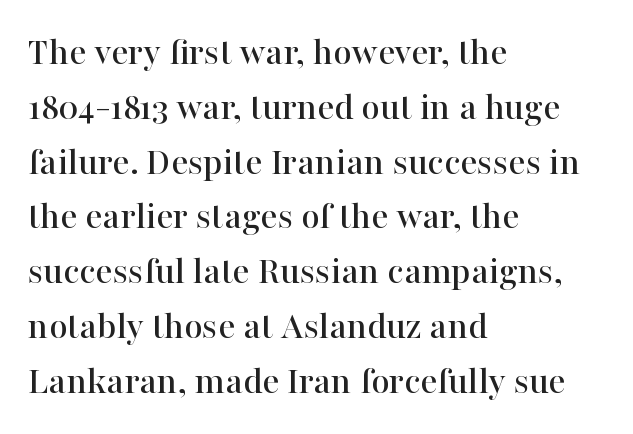
The image shows 40 px serif type, upright; set left-aligned, normal line spacing (1.37x), normal letter spacing, not underlined; high stroke contrast and a medium x-height.
